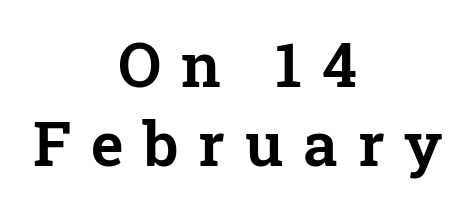
The image shows 62 px serif type, upright; set centered, normal line spacing (1.27x), unusually wide letter spacing (+0.32 em), not underlined; low stroke contrast and a medium x-height.
